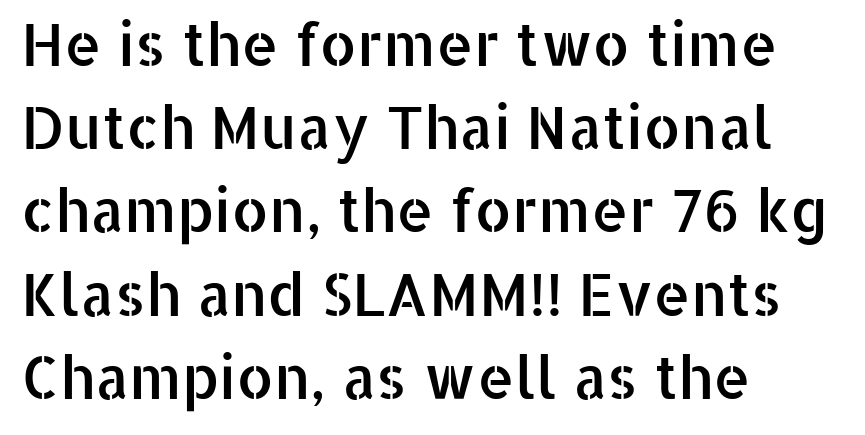
Vertical spacing — default. The type family on display is of the sans-serif kind. These lines stack with their left ends in a neat column. The face used here is proportionally spaced, like ordinary book or web type. Is there any slant? The stems are plumb. No extra tracking has been applied to these lines.
